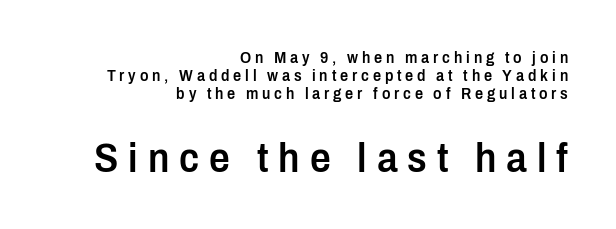
{"serif": "no", "italic": "no", "bold": "semi", "weight": "semibold", "width": "condensed", "stroke_contrast": "low", "x_height": "medium", "monospaced": "no", "underline": "no", "align": "right", "line_spacing": "tight", "line_spacing_ratio": 1.14, "letter_spacing": "wide", "letter_spacing_em": 0.24, "larger_block": "second", "size_ratio": 2.56, "glyph_px": 41}
